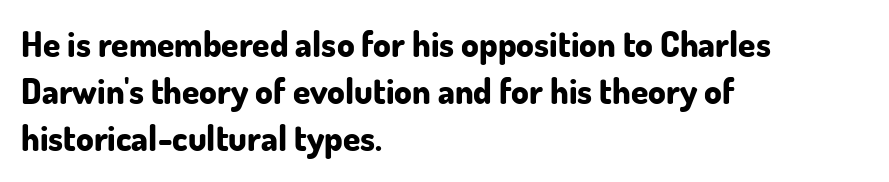
The image shows 35 px bold sans-serif type, upright; set left-aligned, normal line spacing (1.35x), normal letter spacing, not underlined; low stroke contrast and a small x-height.
